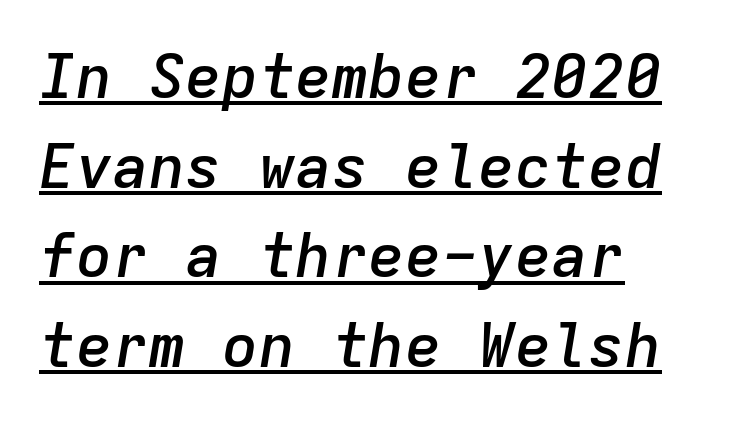
The image shows 61 px semibold type, italic (leaning right), monospaced; set left-aligned, normal line spacing (1.47x), normal letter spacing, underlined; low stroke contrast and a medium x-height.
